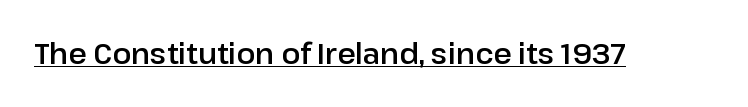
Each line of the rendering has a horizontal stroke beneath the glyphs. The letterforms sit shoulder to shoulder at normal distance. If you drew a line through each stem, it would be perfectly vertical. Nope, no serifs anywhere on these letters. This sample has the flowing, uneven cadence of proportional lettering.
